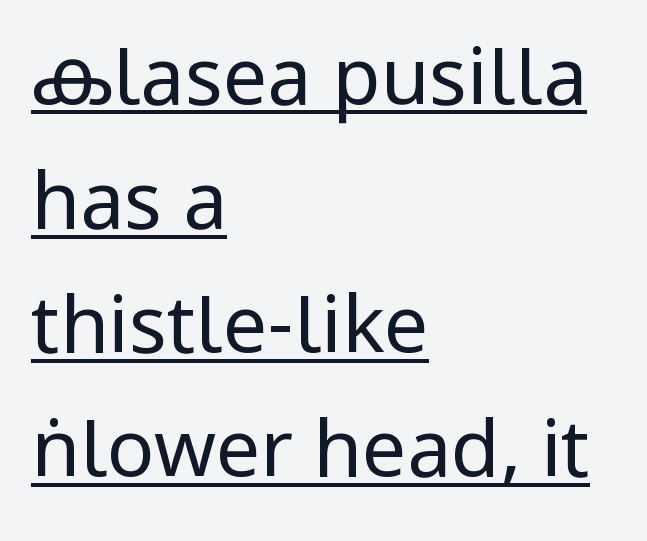
The image shows 79 px regular-weight, condensed sans-serif type, upright; set left-aligned, normal line spacing (1.57x), normal letter spacing, underlined; low stroke contrast.
